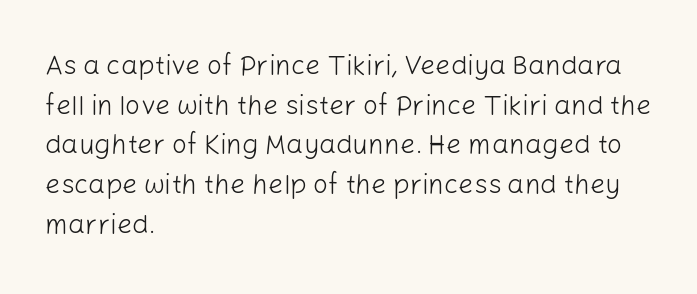
Q: Is the text bold? A: No.
Q: Is the text italic (slanted)? A: No, it is upright.
Q: Is the text underlined? A: No.
Q: How is the paragraph aligned? A: Left-aligned.
Q: Is the spacing between letters normal or unusually wide? A: Normal.
Q: Is the spacing between lines tight, normal or loose? A: Normal.
